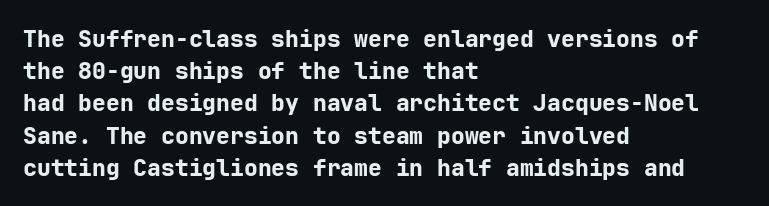
The image shows 23 px bold type, upright; set left-aligned, normal line spacing (1.4x), normal letter spacing, not underlined.
